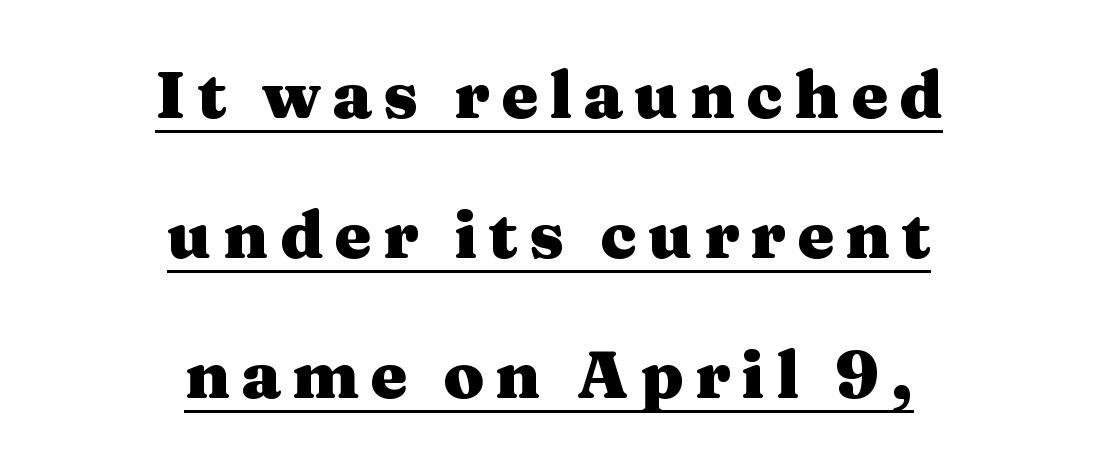
The image shows 66 px heavy, wide serif type, upright; set centered, loose line spacing (2.12x), underlined; medium stroke contrast and a medium x-height.
